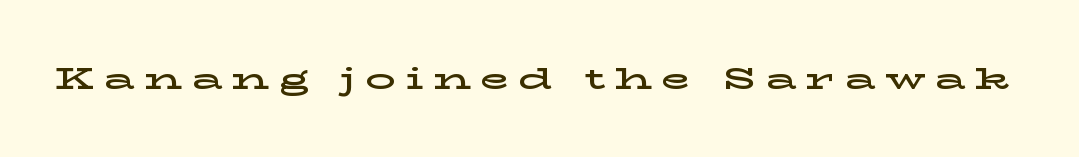
The image shows 30 px wide serif type, upright; set unusually wide letter spacing (+0.31 em), not underlined; low stroke contrast and a medium x-height.
